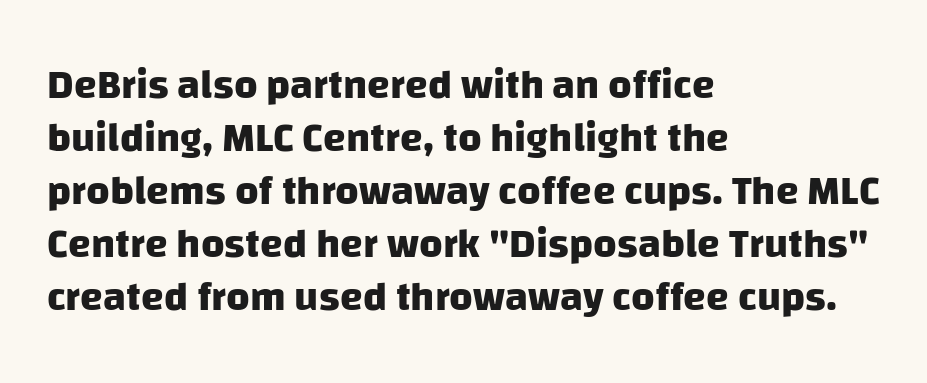
Reading down the column, the eye jumps a familiar distance to each next line. The glyphs are unaccompanied by any horizontal stroke below them. I'd call this a sans setting — the letters go barefoot. A typesetter would call this proportional, since set widths differ per character. Horizontal alignment here is leftward, the default for most running prose. The tracking reads as untouched default to a designer's eye.
